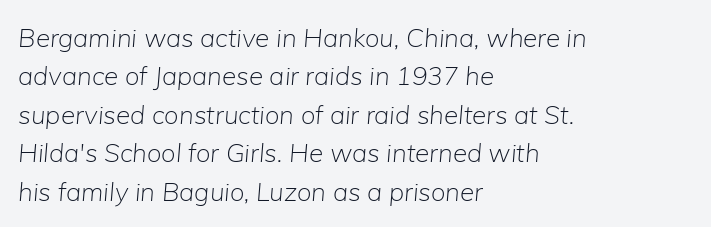
{"italic": "yes", "lean": "right", "slant_degrees": 5, "bold": "no", "underline": "no", "align": "left", "line_spacing": "normal", "line_spacing_ratio": 1.48, "letter_spacing": "normal", "letter_spacing_em": 0.0, "glyph_px": 26}
